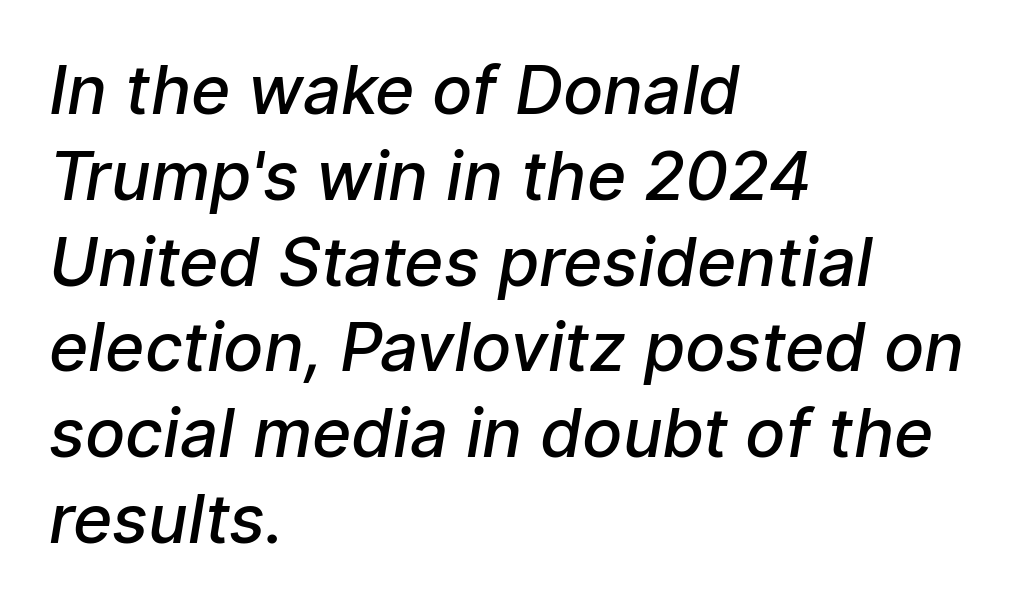
{"serif": "no", "bold": "semi", "weight": "semibold", "width": "normal", "stroke_contrast": "low", "x_height": "medium", "monospaced": "no", "underline": "no", "align": "left", "line_spacing": "normal", "line_spacing_ratio": 1.28, "letter_spacing": "normal", "letter_spacing_em": 0.0, "glyph_px": 67}
